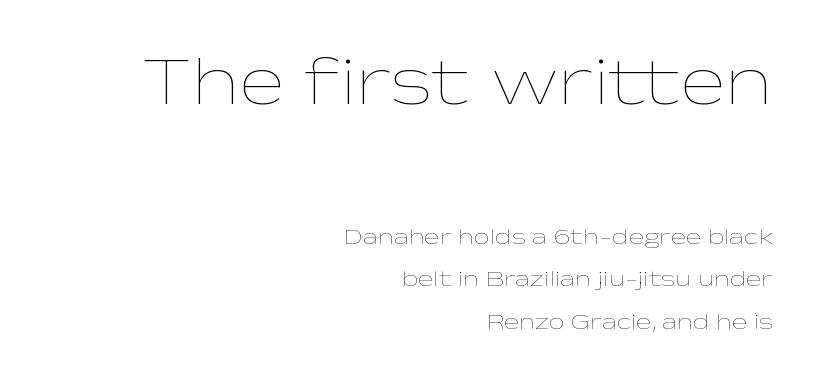
The paragraph shown leans on its right margin. Weight: in the light-to-regular range. Quick note: not italic, upright. If you squint, the top block still reads clearly — it's the larger of the two. Looks like regular typesetting: each glyph gets only the width it needs.
